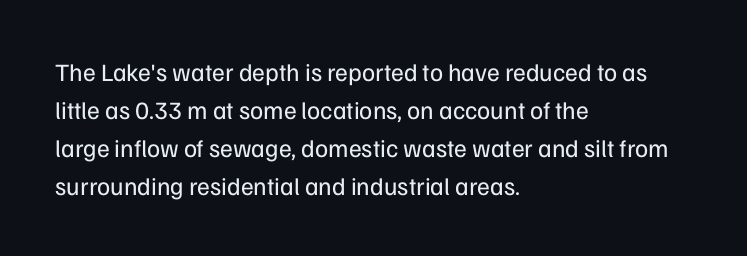
The image shows 25 px text type, upright; set left-aligned, normal line spacing (1.52x), normal letter spacing, not underlined.
